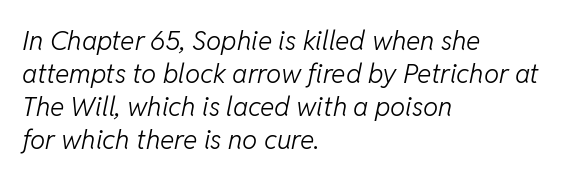
Q: Is the text bold? A: No.
Q: Is the text italic (slanted)? A: Yes, it leans right by about 11 degrees.
Q: Is the text underlined? A: No.
Q: How is the paragraph aligned? A: Left-aligned.
Q: Is the spacing between letters normal or unusually wide? A: Normal.
